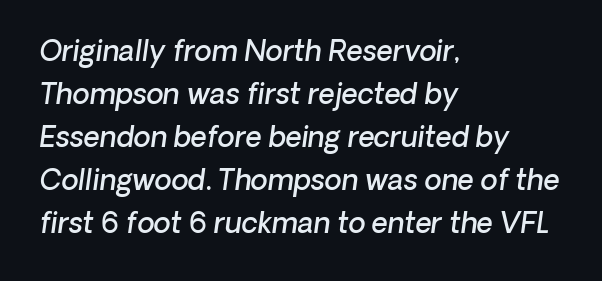
{"serif": "no", "bold": "semi", "weight": "semibold", "width": "normal", "stroke_contrast": "low", "x_height": "medium", "monospaced": "no", "underline": "no", "align": "left", "line_spacing": "normal", "line_spacing_ratio": 1.54, "letter_spacing": "normal", "letter_spacing_em": 0.0, "glyph_px": 28}
